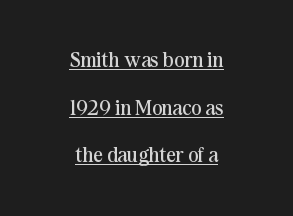
Somebody hit Ctrl+U on this one — the words are underlined. Stroke thickness stays within the range of a standard reading face or lighter. The tracking reads as untouched default to a designer's eye. Successive baselines arrive slowly, with a big drop between each. If you folded the block vertically in half, each line would mirror itself in length.
